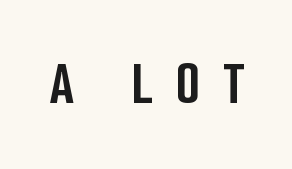
Q: Is the text bold? A: Yes.
Q: Is the text italic (slanted)? A: No, it is upright.
Q: Is the typeface a serif or a sans-serif typeface? A: Sans-serif.
Q: Is the text underlined? A: No.
Q: Is the spacing between letters normal or unusually wide? A: Unusually wide.
Q: Width (condensed, normal, or wide)? A: Condensed.
Q: Stroke contrast? A: Low.
Q: x-height? A: Medium.
Q: Monospaced? A: No.
